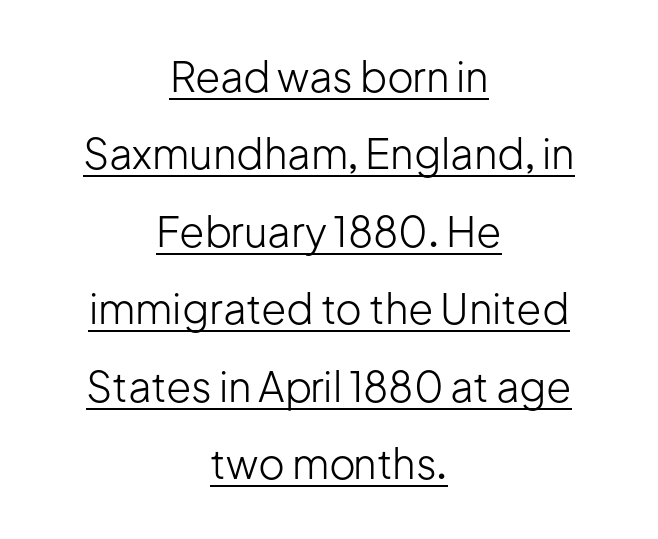
{"serif": "no", "italic": "no", "bold": "no", "weight": "light", "width": "normal", "stroke_contrast": "low", "x_height": "medium", "monospaced": "no", "underline": "yes", "align": "center", "line_spacing_ratio": 1.89, "letter_spacing": "normal", "letter_spacing_em": 0.0, "glyph_px": 41}
